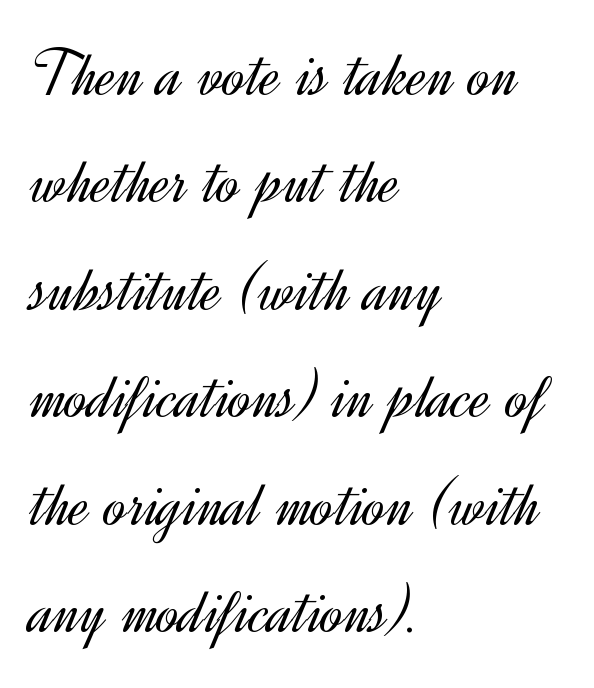
The image shows 68 px light sans-serif type; set left-aligned, normal line spacing (1.58x), normal letter spacing, not underlined; a small x-height.
